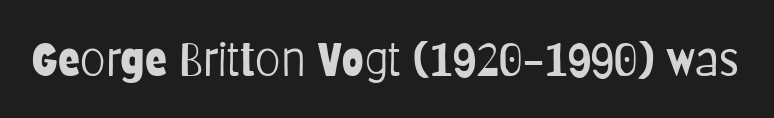
The image shows 46 px light, condensed sans-serif type, upright; set normal letter spacing, not underlined; low stroke contrast and a large x-height.
